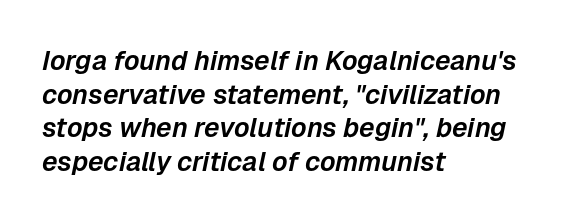
Q: Is the text italic (slanted)? A: Yes, it leans right by about 12 degrees.
Q: Is the text underlined? A: No.
Q: How is the paragraph aligned? A: Left-aligned.
Q: Is the spacing between letters normal or unusually wide? A: Normal.
Q: Is the spacing between lines tight, normal or loose? A: Normal.
